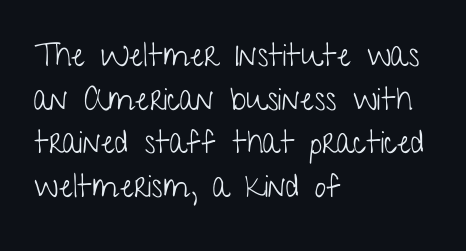
{"serif": "no", "italic": "no", "bold": "no", "weight": "light", "width": "condensed", "stroke_contrast": "low", "x_height": "medium", "monospaced": "no", "underline": "no", "align": "left", "line_spacing": "normal", "line_spacing_ratio": 1.36, "letter_spacing": "normal", "letter_spacing_em": 0.0, "glyph_px": 32}
